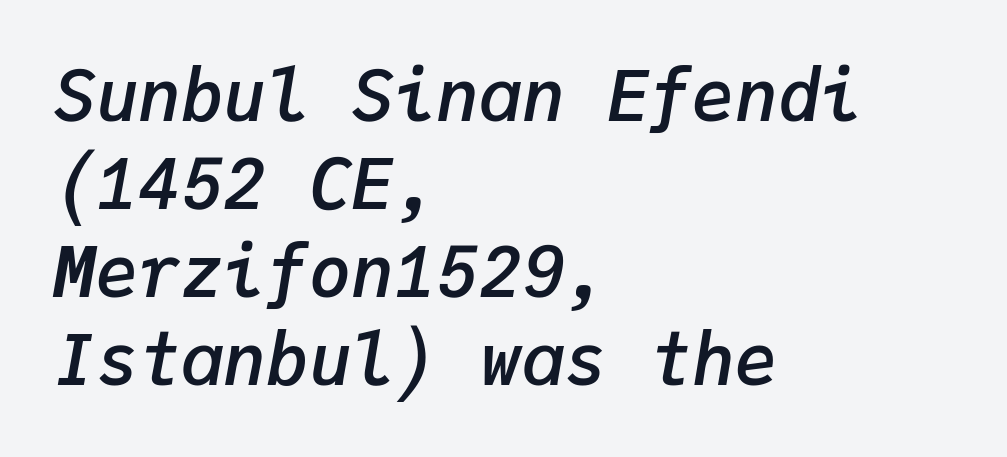
Unmarked baselines from the first word to the last. Monospaced: the letters line up in strict vertical columns. The paragraph shown leans on its left margin. Italic? Definitely — the glyphs are oblique. The rendering keeps characters at their native spacing. Heft: intermediate — a semibold.
